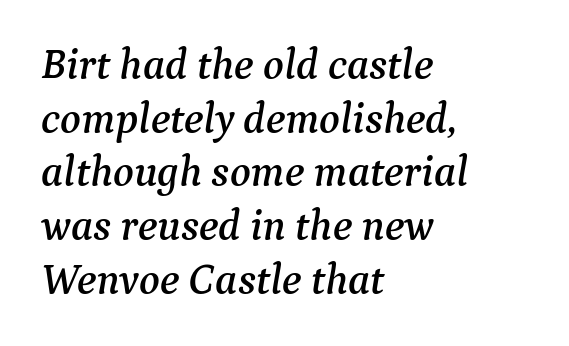
No extra tracking has been applied to these lines. Each letter keeps its own natural width here, so spacing adapts to shape. Characters are canted at an angle relative to the baseline's perpendicular. All the whitespace from short lines collects on the right.
